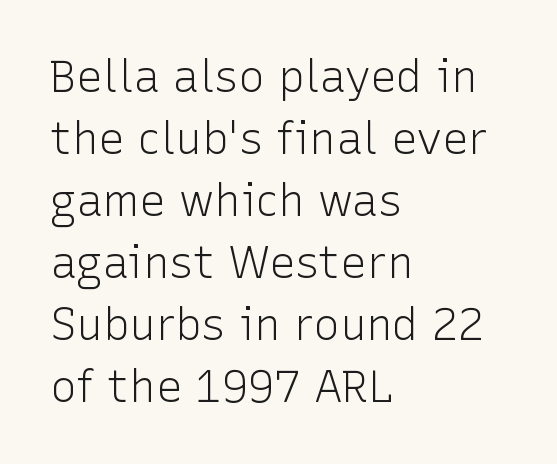
Nope, no serifs anywhere on these letters. Posture: upright roman. The tracking reads as untouched default to a designer's eye. Any mark beneath the type? The region is blank.
